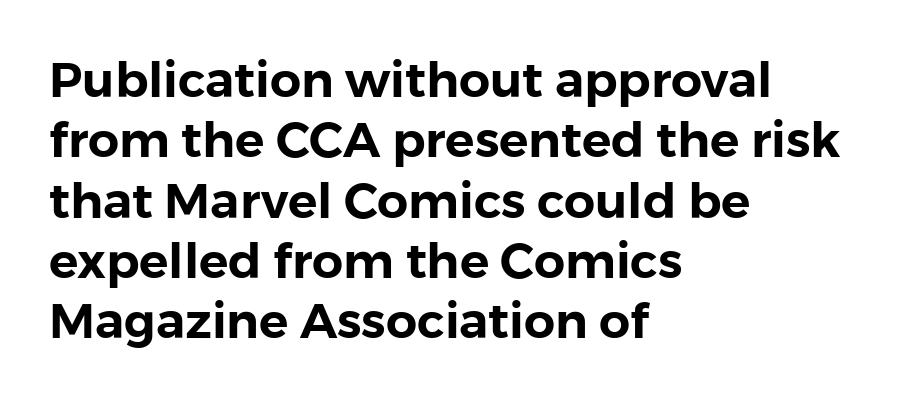
Letter spacing: default. The type family on display is of the sans-serif kind. You could not count columns in this text — the font is proportionally spaced. No italicization has been applied; the sample stays upright. Just letters on the line, the space beneath them empty. The ragged edge is on the right, which tells us the setting is flush left.
